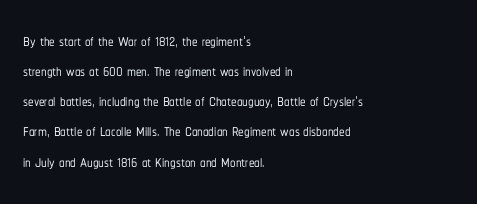
{"italic": "no", "underline": "no", "align": "left", "line_spacing": "normal", "line_spacing_ratio": 1.37, "letter_spacing": "normal", "letter_spacing_em": 0.0, "glyph_px": 22}
